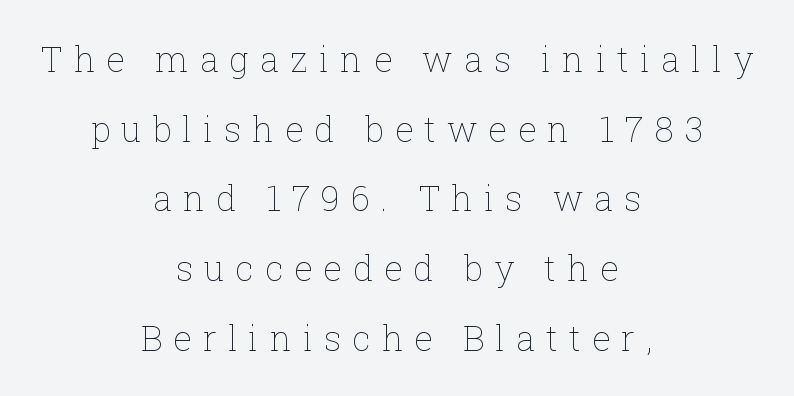
Descenders are the only things crossing below the line. Is the stroke heavy? The answer is a plain regular-or-lighter. The tracking jumps out immediately: characters are airy and widely separated. A centered setting, common on invitations and titles, is used for this passage.
